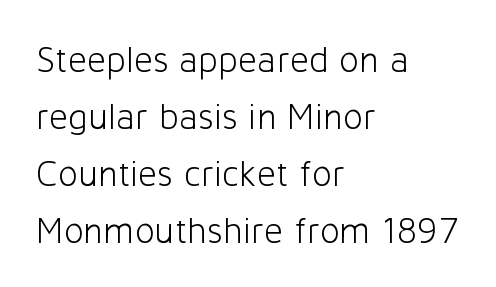
The image shows 37 px light sans-serif type, upright; set left-aligned, normal line spacing (1.54x), normal letter spacing, not underlined; low stroke contrast and a medium x-height.
